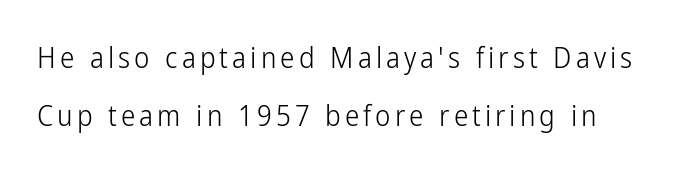
The image shows 29 px light, condensed sans-serif type, upright; set loose line spacing (2.01x), not underlined; low stroke contrast and a medium x-height.
